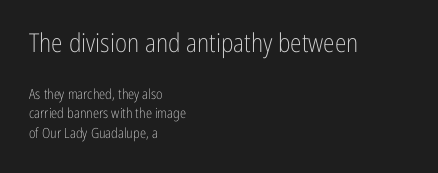
Q: Is the text bold? A: No.
Q: Is the text italic (slanted)? A: No, it is upright.
Q: Is the text underlined? A: No.
Q: How is the paragraph aligned? A: Left-aligned.
Q: Is the spacing between letters normal or unusually wide? A: Normal.
Q: Is the spacing between lines tight, normal or loose? A: Normal.
Q: Which block of text is set in a larger size, the first (top) or the second (bottom)? A: The first (top) one.
